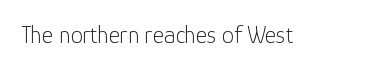
The image shows 24 px text type, upright; set normal letter spacing, not underlined.
